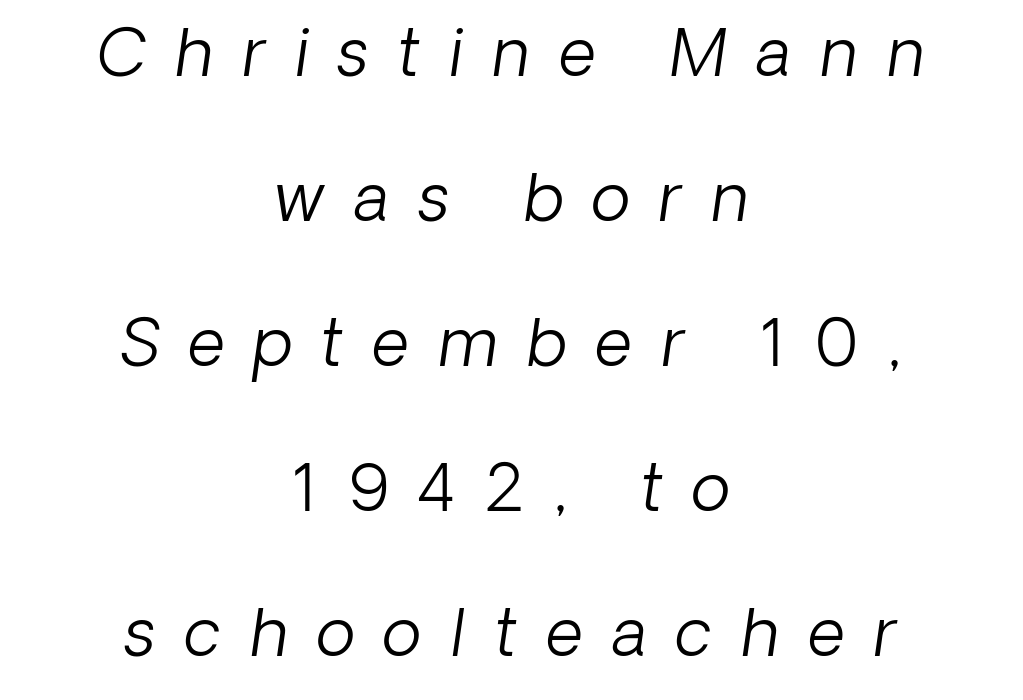
The image shows 65 px light type, italic (leaning right); set centered, loose line spacing (2.23x), unusually wide letter spacing (+0.45 em), not underlined; low stroke contrast and a medium x-height.
